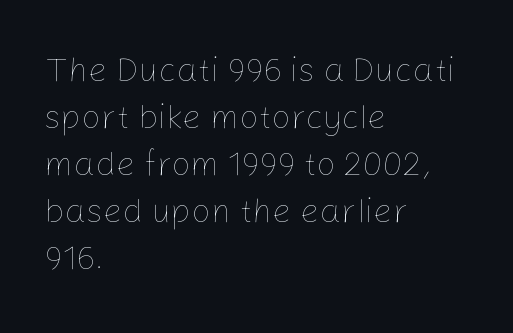
The image shows 34 px thin type, upright; set left-aligned, normal line spacing (1.38x), normal letter spacing, not underlined; low stroke contrast and a medium x-height.
